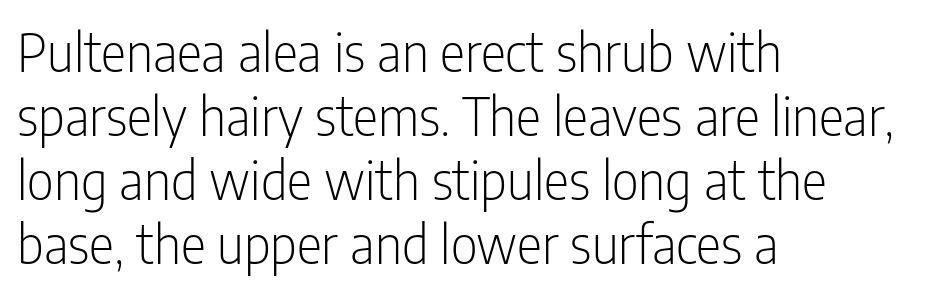
Only glyphs here, with clear space below each row. The letters carry no serifs — their stems end cleanly without finishing strokes. Quick note: not italic, upright. Is the block centered? No — it sits flush against the left margin. This reads as an unemphasized weight, regular at the heaviest. Nobody touched the tracking dial on this one.
